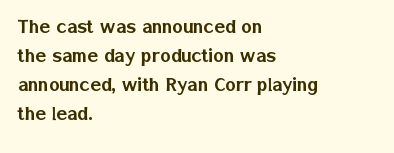
It's the straight-up-and-down kind of type. The horizontal fit of the characters is conventional and even. These lines are set flush left with a ragged right edge. Glance below the letters and you will spot only blank space.
